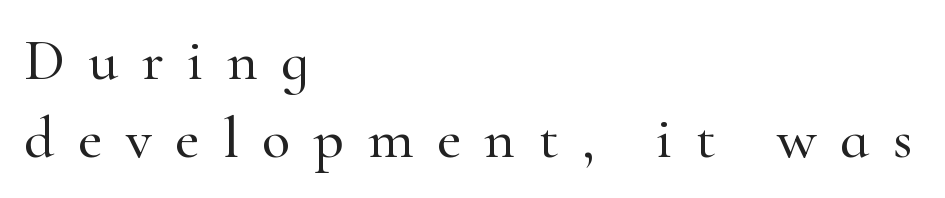
{"serif": "yes", "italic": "no", "width": "normal", "stroke_contrast": "high", "x_height": "small", "monospaced": "no", "underline": "no", "align": "left", "line_spacing": "normal", "line_spacing_ratio": 1.32, "letter_spacing": "wide", "letter_spacing_em": 0.4, "glyph_px": 59}
